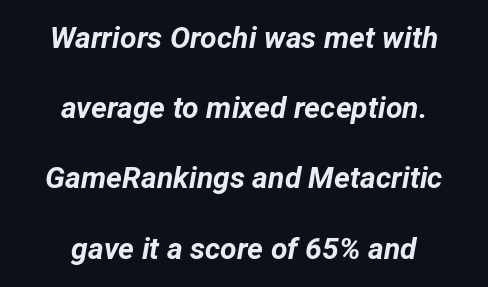
Q: Is the text bold? A: Yes.
Q: Is the text italic (slanted)? A: Yes, it leans right by about 12 degrees.
Q: Is the text underlined? A: No.
Q: How is the paragraph aligned? A: Centered.
Q: Is the spacing between letters normal or unusually wide? A: Normal.
Q: Is the spacing between lines tight, normal or loose? A: Loose.
Q: Width (condensed, normal, or wide)? A: Normal.
Q: Stroke contrast? A: Low.
Q: x-height? A: Medium.
Q: Monospaced? A: No.
